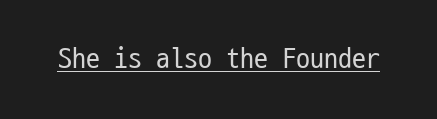
Each line of the rendering has a horizontal stroke beneath the glyphs. Nothing sits at the stroke ends, so this counts as sans-serif. The rendering keeps characters at their native spacing. The face used here is monospaced, like something from a code editor. These glyphs show unthickened strokes, regular width or finer. The font's upright variant was chosen for this text.
